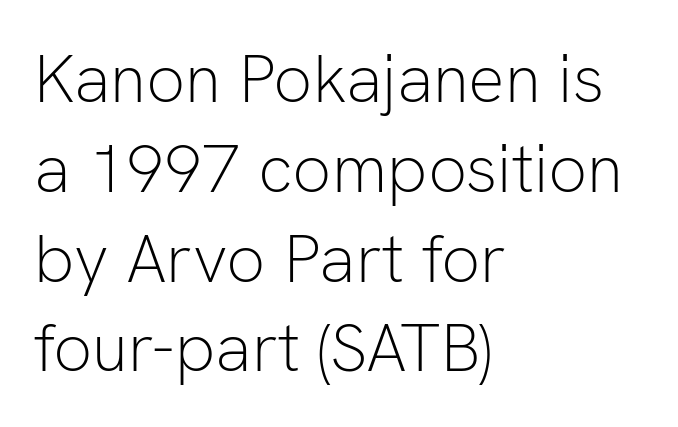
Q: Is the text bold? A: No.
Q: Is the text italic (slanted)? A: No, it is upright.
Q: Is the typeface a serif or a sans-serif typeface? A: Sans-serif.
Q: Is the text underlined? A: No.
Q: How is the paragraph aligned? A: Left-aligned.
Q: Is the spacing between letters normal or unusually wide? A: Normal.
Q: Is the spacing between lines tight, normal or loose? A: Normal.
Q: Width (condensed, normal, or wide)? A: Normal.
Q: Stroke contrast? A: Low.
Q: x-height? A: Medium.
Q: Monospaced? A: No.
